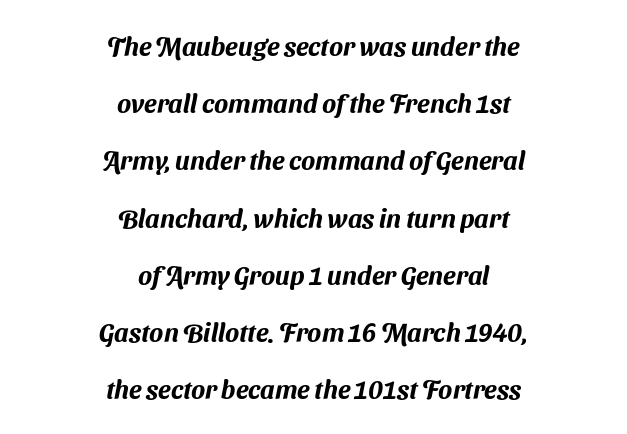
Honestly, the letter spacing is just normal — you wouldn't notice it. The string is rendered with underlining switched off. Layout note: lines centered. Reading down the column, the eye jumps a long way to each next line.
